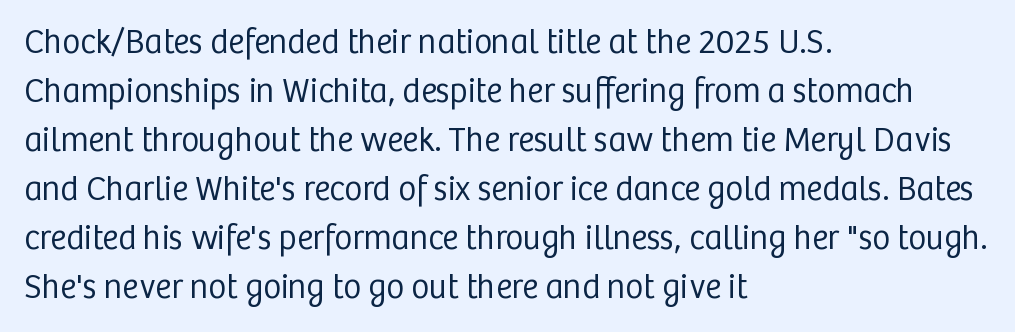
Q: Is the text bold? A: No.
Q: Is the text italic (slanted)? A: No, it is upright.
Q: Is the typeface a serif or a sans-serif typeface? A: Sans-serif.
Q: Is the text underlined? A: No.
Q: How is the paragraph aligned? A: Left-aligned.
Q: Is the spacing between letters normal or unusually wide? A: Normal.
Q: Is the spacing between lines tight, normal or loose? A: Normal.
Q: Width (condensed, normal, or wide)? A: Normal.
Q: Stroke contrast? A: Low.
Q: x-height? A: Medium.
Q: Monospaced? A: No.
